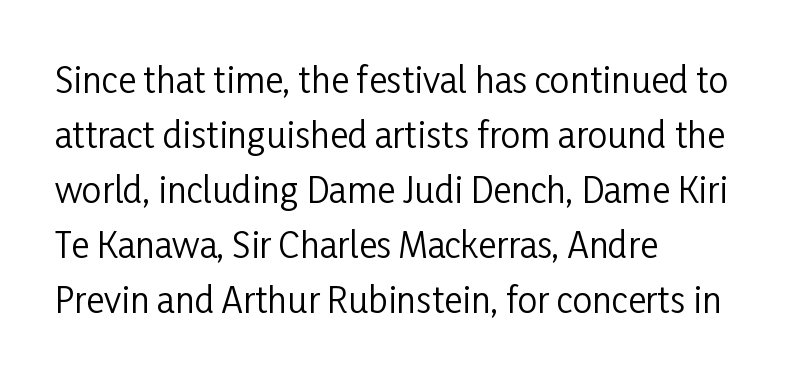
Q: Is the text bold? A: No.
Q: Is the text italic (slanted)? A: No, it is upright.
Q: Is the typeface a serif or a sans-serif typeface? A: Sans-serif.
Q: Is the text underlined? A: No.
Q: How is the paragraph aligned? A: Left-aligned.
Q: Is the spacing between letters normal or unusually wide? A: Normal.
Q: Is the spacing between lines tight, normal or loose? A: Normal.
Q: Width (condensed, normal, or wide)? A: Condensed.
Q: Stroke contrast? A: Low.
Q: x-height? A: Medium.
Q: Monospaced? A: No.
